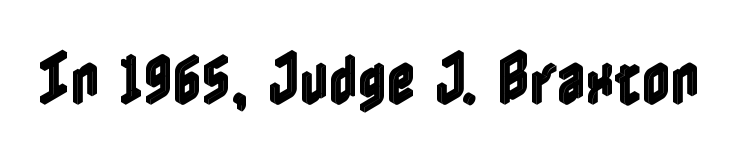
The image shows 56 px condensed type, upright; set normal letter spacing, not underlined; a medium x-height.
